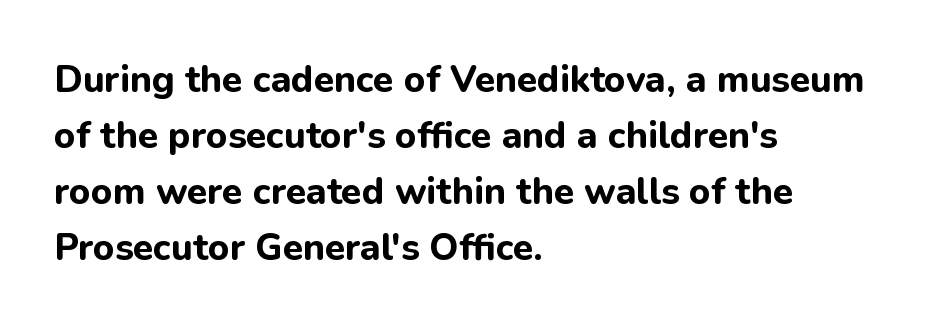
{"serif": "no", "italic": "no", "bold": "yes", "weight": "bold", "width": "normal", "stroke_contrast": "low", "x_height": "medium", "monospaced": "no", "underline": "no", "align": "left", "line_spacing": "normal", "line_spacing_ratio": 1.51, "letter_spacing": "normal", "letter_spacing_em": 0.0, "glyph_px": 37}
